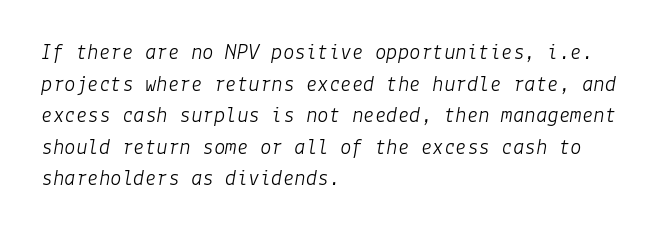
Is the stroke heavy? The answer is a plain regular-or-lighter. Looking at the ascenders, they clearly lean. Visually the block forms a straight wall on the left and a jagged coastline on the right. Tracking here is standard; glyphs follow each other at the usual distance. Students, observe: this is what conventionally led text looks like. The words here are not underlined.
